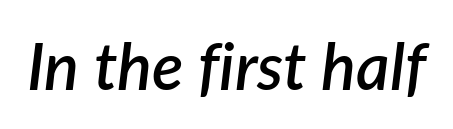
{"italic": "yes", "lean": "right", "slant_degrees": 7, "bold": "semi", "weight": "semibold", "width": "normal", "stroke_contrast": "low", "x_height": "medium", "monospaced": "no", "underline": "no", "letter_spacing": "normal", "letter_spacing_em": 0.0, "glyph_px": 65}
